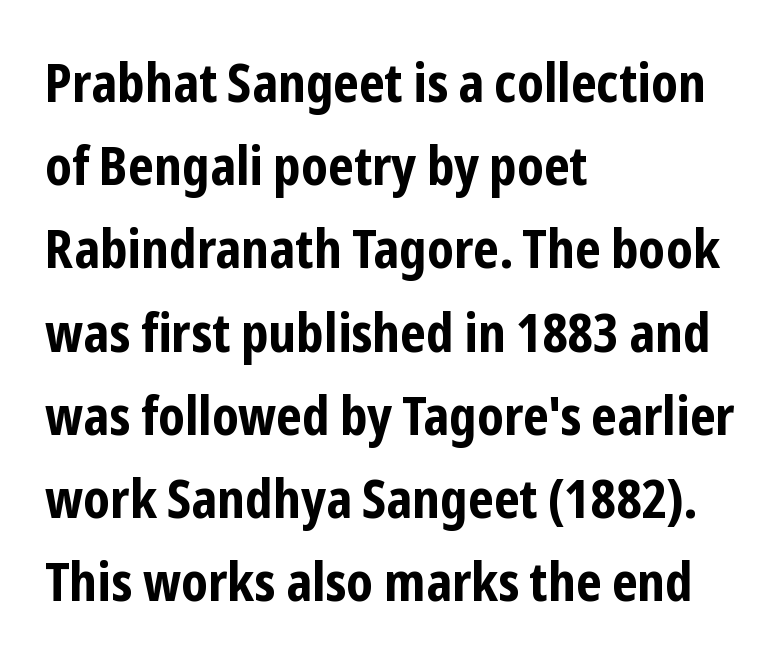
{"serif": "no", "italic": "no", "bold": "yes", "weight": "bold", "width": "condensed", "stroke_contrast": "low", "x_height": "medium", "monospaced": "no", "underline": "no", "align": "left", "line_spacing": "normal", "line_spacing_ratio": 1.57, "letter_spacing": "normal", "letter_spacing_em": 0.0, "glyph_px": 53}
